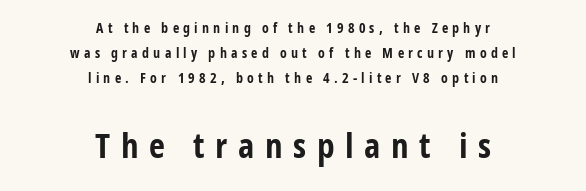
Q: Is the text bold? A: Yes.
Q: Is the text italic (slanted)? A: No, it is upright.
Q: Is the typeface a serif or a sans-serif typeface? A: Sans-serif.
Q: Is the text underlined? A: No.
Q: How is the paragraph aligned? A: Centered.
Q: Is the spacing between letters normal or unusually wide? A: Unusually wide.
Q: Which block of text is set in a larger size, the first (top) or the second (bottom)? A: The second (bottom) one.
Q: Width (condensed, normal, or wide)? A: Condensed.
Q: Stroke contrast? A: Low.
Q: x-height? A: Medium.
Q: Monospaced? A: No.
